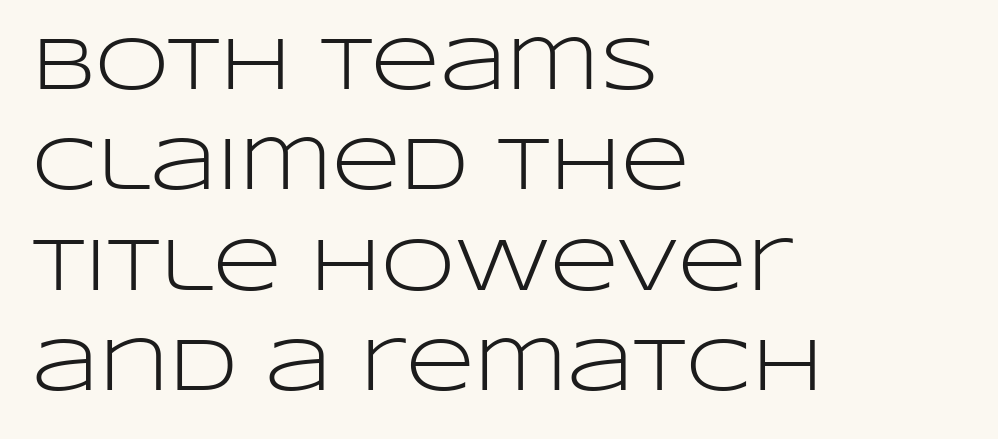
Q: Is the text bold? A: No.
Q: Is the text italic (slanted)? A: No, it is upright.
Q: Is the typeface a serif or a sans-serif typeface? A: Sans-serif.
Q: Is the text underlined? A: No.
Q: How is the paragraph aligned? A: Left-aligned.
Q: Is the spacing between letters normal or unusually wide? A: Normal.
Q: Is the spacing between lines tight, normal or loose? A: Normal.
Q: Width (condensed, normal, or wide)? A: Wide.
Q: Stroke contrast? A: Low.
Q: x-height? A: Large.
Q: Monospaced? A: No.
